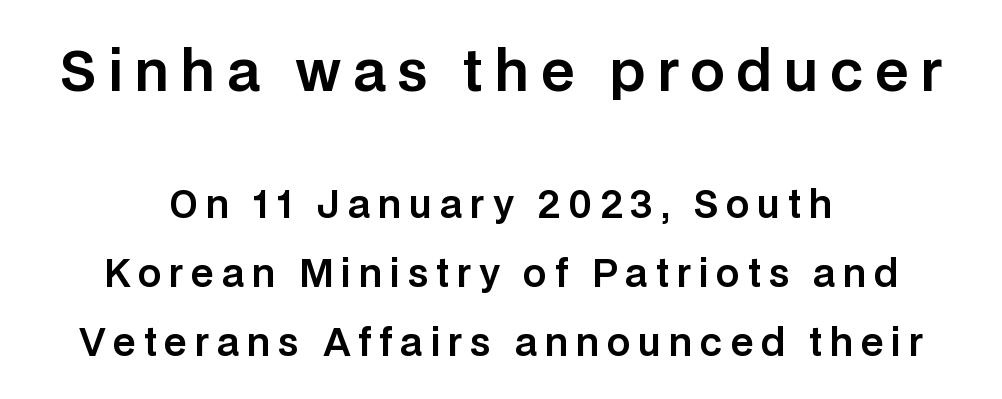
The image shows 55 px sans-serif type, upright; set centered, line spacing 1.87x, unusually wide letter spacing (+0.21 em), not underlined; the first (top) block is 1.49x larger; low stroke contrast and a large x-height.
